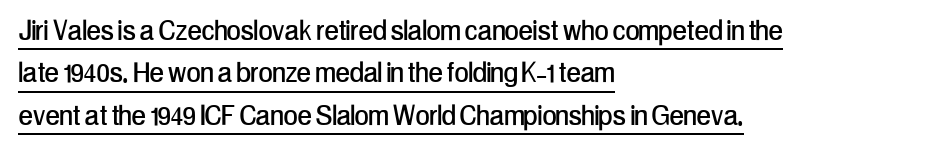
{"serif": "no", "italic": "no", "width": "condensed", "stroke_contrast": "low", "x_height": "medium", "monospaced": "no", "underline": "yes", "align": "left", "line_spacing": "normal", "line_spacing_ratio": 1.25, "letter_spacing": "normal", "letter_spacing_em": 0.0, "glyph_px": 34}
